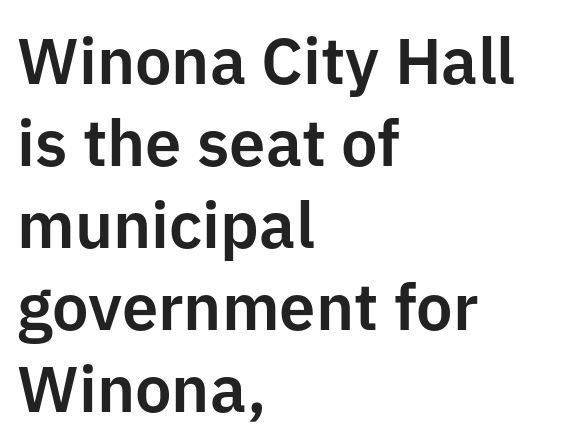
The image shows 65 px sans-serif type, upright; set left-aligned, normal line spacing (1.26x), normal letter spacing, not underlined; low stroke contrast and a medium x-height.
